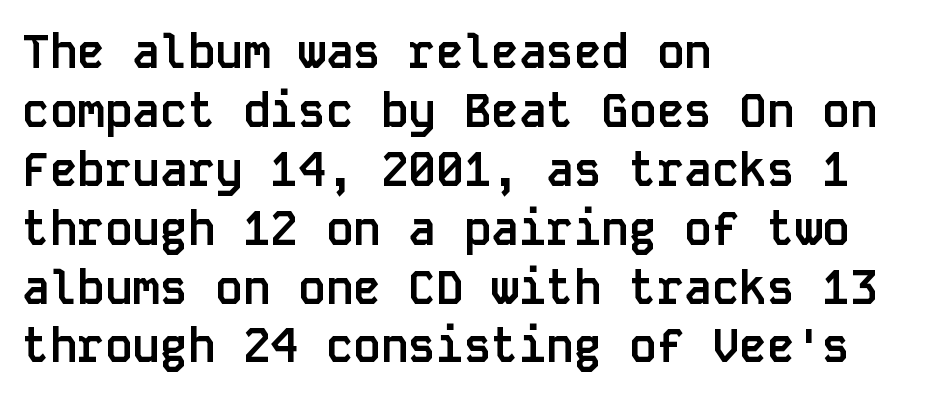
Where is the straight margin? On the left. You could call the tracking neutral — neither tight nor loose. The passage shown is not underscored anywhere. The sample has been set heavy, in full bold. This sample keeps an unexceptional amount of space between lines. The specimen reads as upright at a glance.
